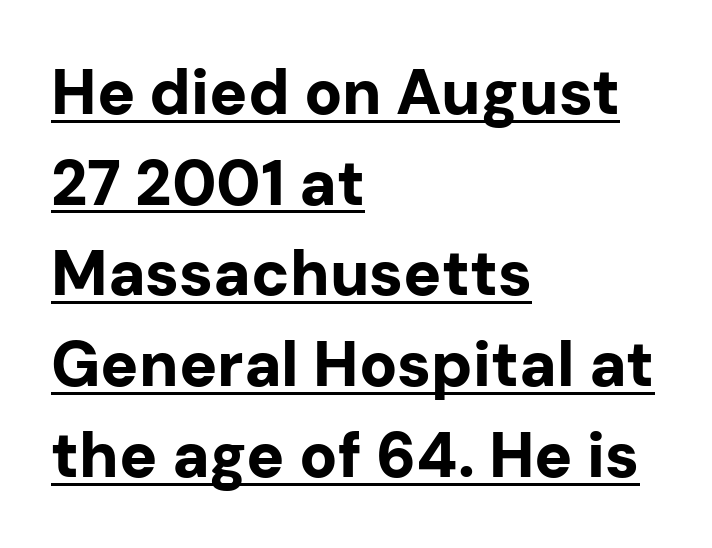
The image shows 63 px bold sans-serif type, upright; set left-aligned, normal line spacing (1.44x), normal letter spacing, underlined; low stroke contrast and a medium x-height.
